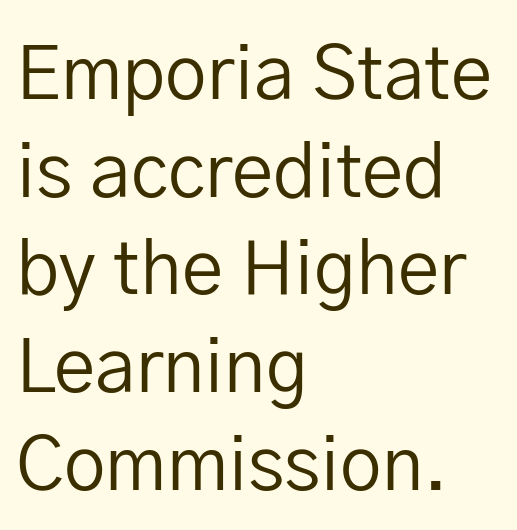
Do the characters align in a grid? No, the font is proportional. There is no visible air inserted between adjacent glyphs. The strip under each line holds only bare page. The typesetting does not lean heavy: it is not bold.
